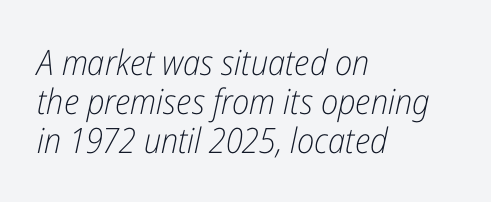
{"italic": "yes", "lean": "right", "slant_degrees": 12, "bold": "no", "weight": "light", "width": "condensed", "stroke_contrast": "low", "x_height": "medium", "monospaced": "no", "underline": "no", "align": "left", "line_spacing": "tight", "line_spacing_ratio": 1.12, "letter_spacing": "normal", "letter_spacing_em": 0.0, "glyph_px": 35}
